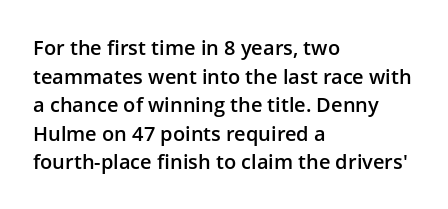
Q: Is the text bold? A: Semi-bold.
Q: Is the text italic (slanted)? A: No, it is upright.
Q: Is the text underlined? A: No.
Q: How is the paragraph aligned? A: Left-aligned.
Q: Is the spacing between letters normal or unusually wide? A: Normal.
Q: Is the spacing between lines tight, normal or loose? A: Normal.
